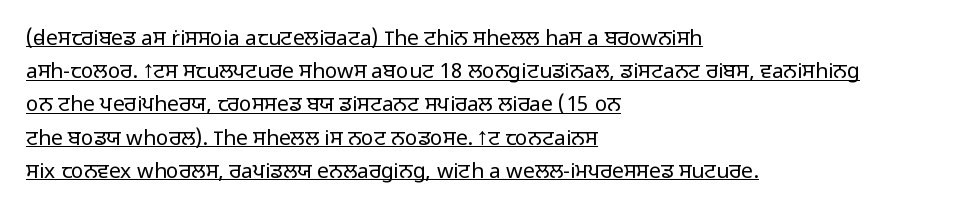
Q: Is the text bold? A: No.
Q: Is the text italic (slanted)? A: No, it is upright.
Q: Is the text underlined? A: Yes.
Q: How is the paragraph aligned? A: Left-aligned.
Q: Is the spacing between letters normal or unusually wide? A: Normal.
Q: Is the spacing between lines tight, normal or loose? A: Normal.
